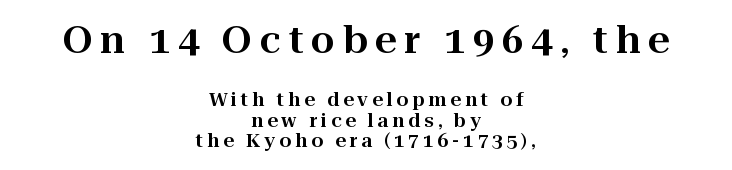
The image shows 38 px serif type, upright; set centered, tight line spacing (1.08x), unusually wide letter spacing (+0.2 em), not underlined; the first (top) block is 2.0x larger; high stroke contrast and a medium x-height.
